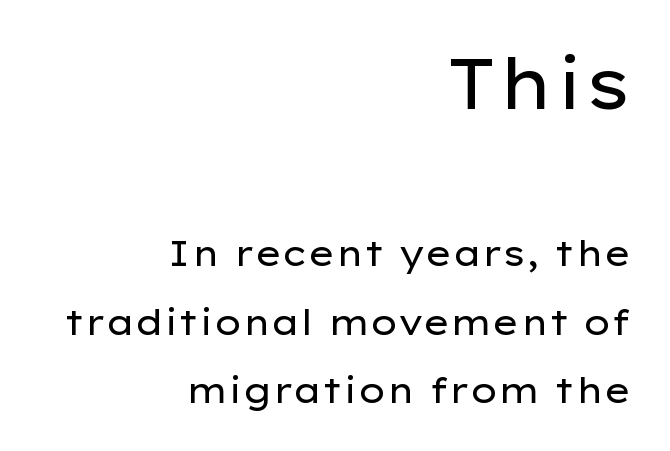
The image shows 70 px regular-weight, wide sans-serif type, upright; set right-aligned, loose line spacing (1.95x), normal letter spacing, not underlined; the first (top) block is 2.0x larger; low stroke contrast and a medium x-height.
